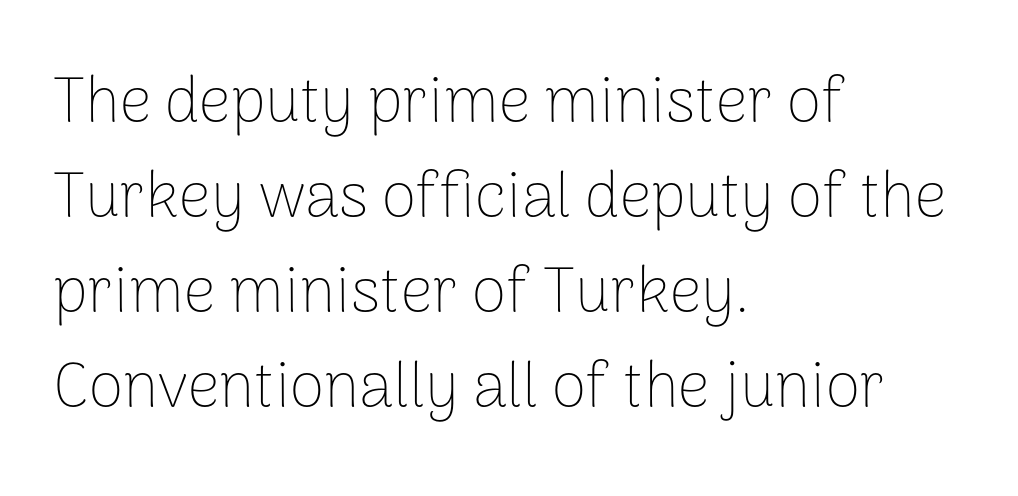
{"serif": "no", "italic": "no", "bold": "no", "weight": "thin", "width": "normal", "stroke_contrast": "low", "x_height": "medium", "monospaced": "no", "underline": "no", "align": "left", "line_spacing": "normal", "line_spacing_ratio": 1.51, "letter_spacing": "normal", "letter_spacing_em": 0.0, "glyph_px": 63}
